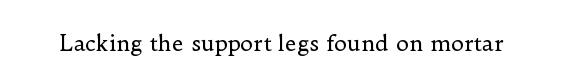
The image shows 22 px text type, upright; set normal letter spacing, not underlined.
